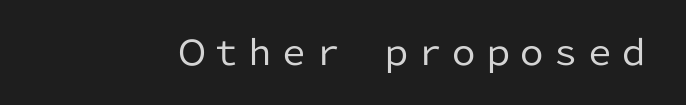
The image shows 34 px regular-weight sans-serif type, upright; set normal letter spacing, not underlined; low stroke contrast and a medium x-height.
